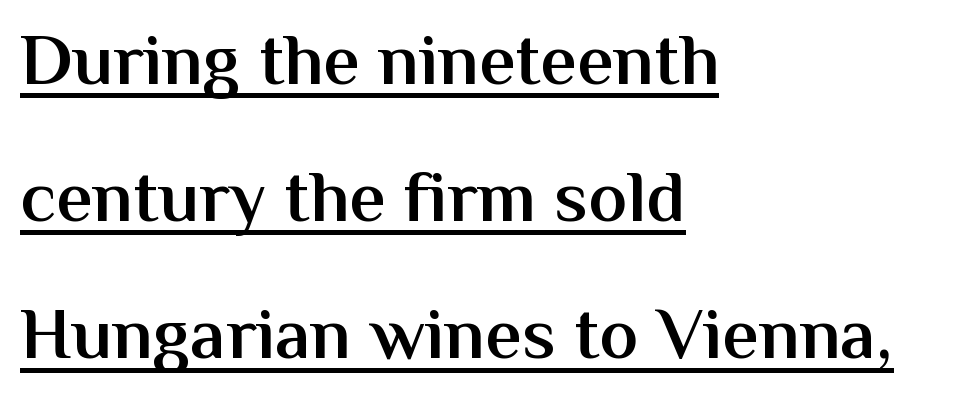
Q: Is the text bold? A: Semi-bold.
Q: Is the text italic (slanted)? A: No, it is upright.
Q: Is the typeface a serif or a sans-serif typeface? A: Sans-serif.
Q: Is the text underlined? A: Yes.
Q: How is the paragraph aligned? A: Left-aligned.
Q: Is the spacing between letters normal or unusually wide? A: Normal.
Q: Width (condensed, normal, or wide)? A: Normal.
Q: Stroke contrast? A: Medium.
Q: x-height? A: Medium.
Q: Monospaced? A: No.
